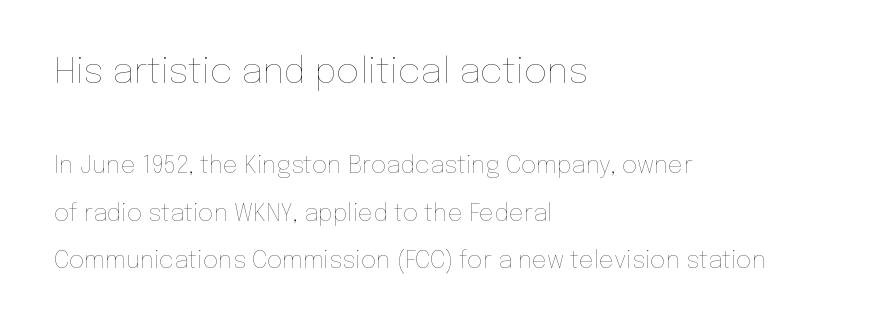
The image shows 36 px thin type, upright; set left-aligned, loose line spacing (1.98x), normal letter spacing, not underlined; the first (top) block is 1.5x larger; low stroke contrast and a medium x-height.
